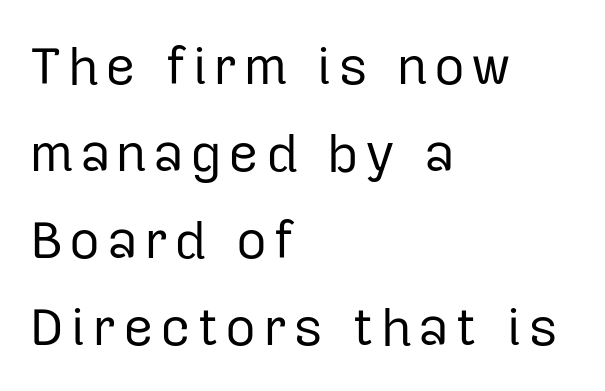
{"serif": "no", "italic": "no", "bold": "no", "weight": "regular", "width": "normal", "stroke_contrast": "low", "x_height": "medium", "monospaced": "no", "underline": "no", "align": "left", "line_spacing": "normal", "line_spacing_ratio": 1.64, "glyph_px": 53}
